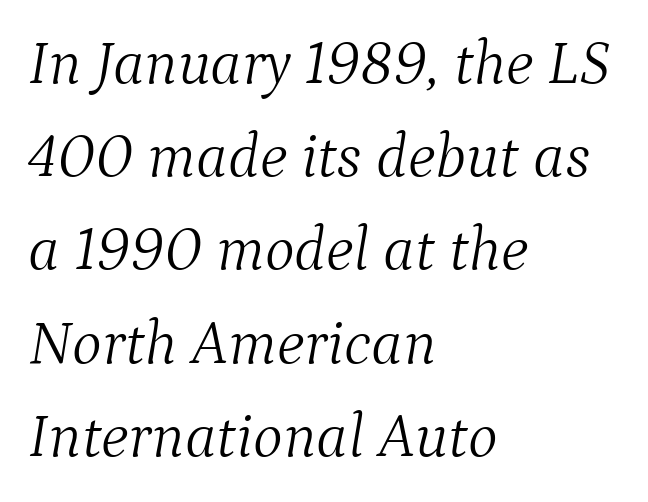
{"serif": "yes", "italic": "yes", "lean": "right", "slant_degrees": 9, "bold": "no", "weight": "light", "width": "normal", "stroke_contrast": "medium", "x_height": "medium", "monospaced": "no", "underline": "no", "align": "left", "line_spacing": "normal", "line_spacing_ratio": 1.48, "letter_spacing": "normal", "letter_spacing_em": 0.0, "glyph_px": 63}
